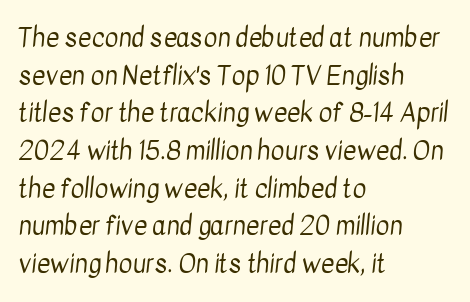
{"bold": "no", "underline": "no", "align": "left", "line_spacing": "normal", "line_spacing_ratio": 1.45, "letter_spacing": "normal", "letter_spacing_em": 0.0, "glyph_px": 26}
